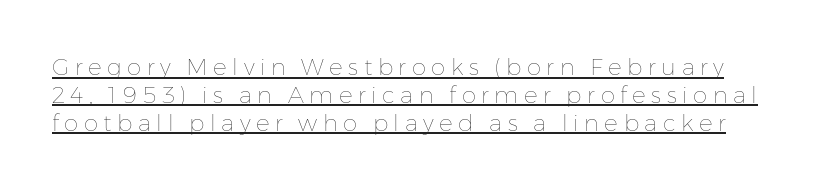
In designer terms, the underline attribute is active on this setting. Loose tracking; the words dissolve into strings of separated letters. Think standard paragraph weight, or any step lighter than that. Quick note: not italic, upright.
